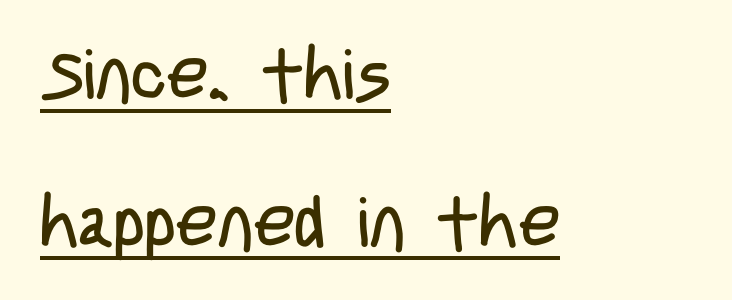
Honestly, the letter spacing is just normal — you wouldn't notice it. Every stem runs plumb, perpendicular to the baseline. Is this a heavy cut? Hardly; it is regular or lighter. Compared with undecorated copy, this sample adds a rule below the words. Grotesque or geometric, the face here clearly has no serifs. These lines are set flush left with a ragged right edge.
